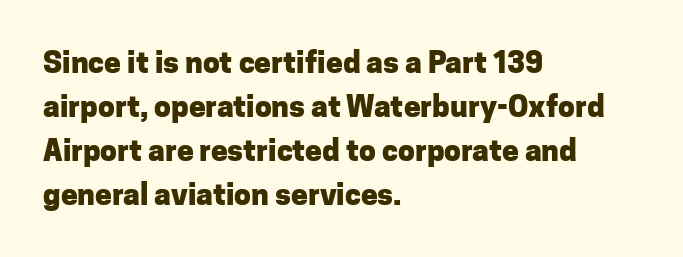
The image shows 30 px heavy sans-serif type, upright; set left-aligned, normal line spacing (1.47x), normal letter spacing, not underlined; low stroke contrast and a medium x-height.
